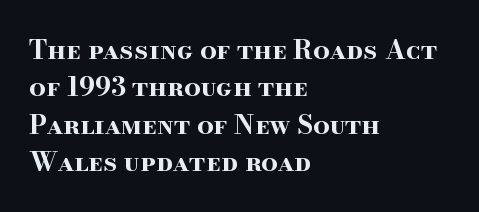
The image shows 26 px bold type, upright; set left-aligned, normal line spacing (1.44x), normal letter spacing, not underlined.
